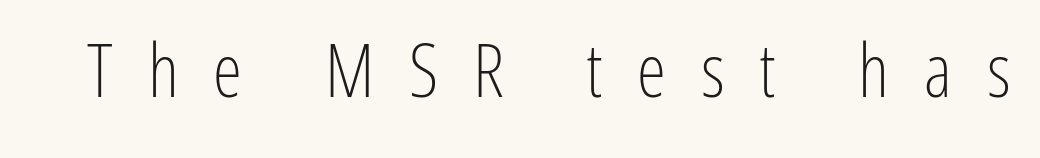
These lines are rendered in a variable-pitch font. The letters carry no serifs — their stems end cleanly without finishing strokes. The passage shown has open, widely tracked lettering throughout. Designer's note — italics off, roman on. This reads as an unemphasized weight, regular at the heaviest.
